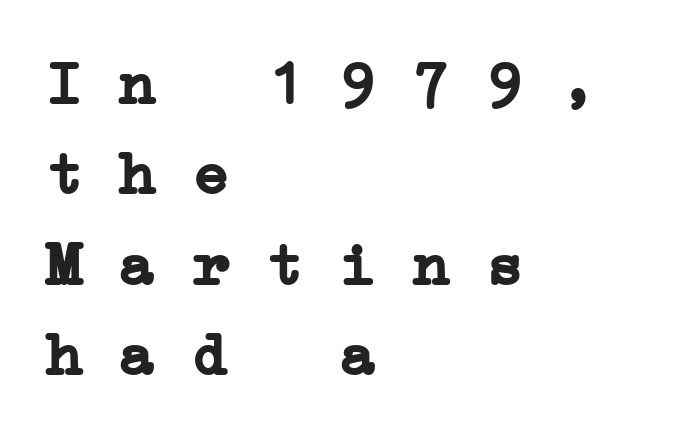
{"serif": "yes", "bold": "yes", "weight": "semibold", "width": "wide", "stroke_contrast": "low", "x_height": "medium", "monospaced": "yes", "underline": "no", "align": "left", "line_spacing": "normal", "line_spacing_ratio": 1.48, "letter_spacing": "normal", "letter_spacing_em": 0.0, "glyph_px": 61}
